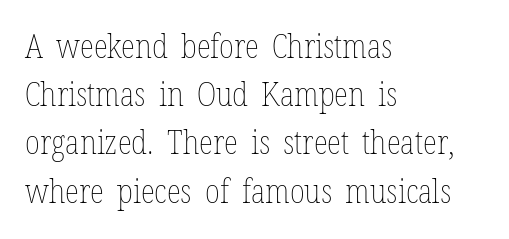
Q: Is the text bold? A: No.
Q: Is the text italic (slanted)? A: No, it is upright.
Q: Is the text underlined? A: No.
Q: How is the paragraph aligned? A: Left-aligned.
Q: Is the spacing between letters normal or unusually wide? A: Normal.
Q: Is the spacing between lines tight, normal or loose? A: Normal.
Q: Width (condensed, normal, or wide)? A: Condensed.
Q: Stroke contrast? A: Low.
Q: x-height? A: Medium.
Q: Monospaced? A: No.
